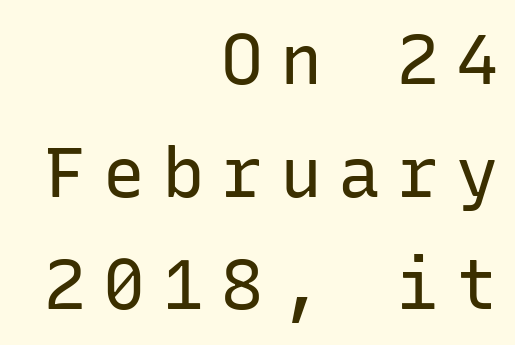
The image shows 70 px regular-weight sans-serif type, upright, monospaced; set right-aligned, normal line spacing (1.61x), unusually wide letter spacing (+0.24 em), not underlined; low stroke contrast and a medium x-height.
